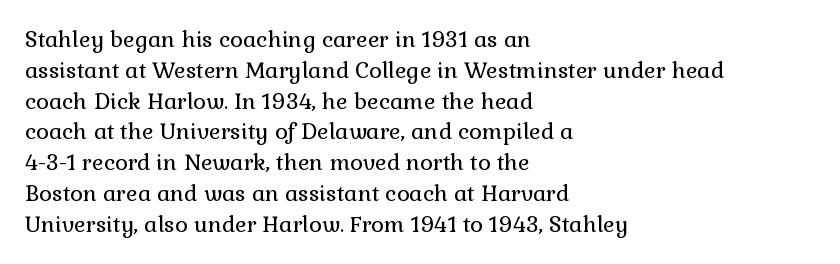
Q: Is the text bold? A: No.
Q: Is the text italic (slanted)? A: No, it is upright.
Q: Is the text underlined? A: No.
Q: How is the paragraph aligned? A: Left-aligned.
Q: Is the spacing between letters normal or unusually wide? A: Normal.
Q: Is the spacing between lines tight, normal or loose? A: Normal.
